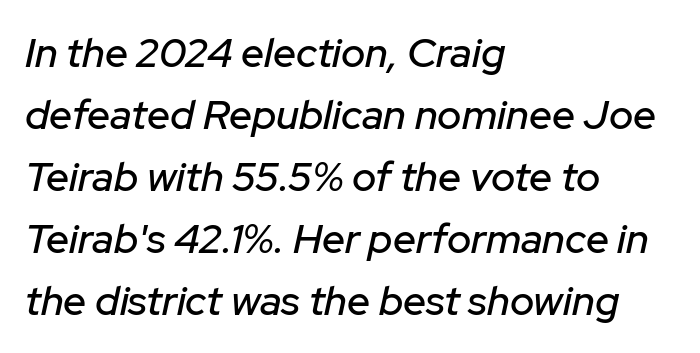
{"italic": "yes", "lean": "right", "slant_degrees": 12, "width": "normal", "stroke_contrast": "low", "x_height": "medium", "monospaced": "no", "underline": "no", "align": "left", "line_spacing": "normal", "line_spacing_ratio": 1.51, "letter_spacing": "normal", "letter_spacing_em": 0.0, "glyph_px": 41}
